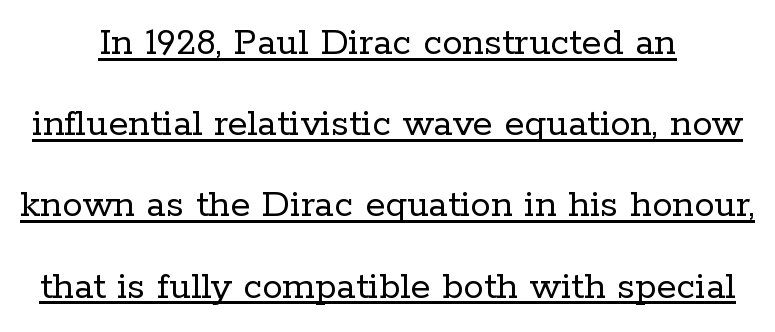
Q: Is the text bold? A: No.
Q: Is the text italic (slanted)? A: No, it is upright.
Q: Is the typeface a serif or a sans-serif typeface? A: Serif.
Q: Is the text underlined? A: Yes.
Q: How is the paragraph aligned? A: Centered.
Q: Is the spacing between letters normal or unusually wide? A: Normal.
Q: Is the spacing between lines tight, normal or loose? A: Loose.
Q: Width (condensed, normal, or wide)? A: Normal.
Q: Stroke contrast? A: Low.
Q: x-height? A: Medium.
Q: Monospaced? A: No.
